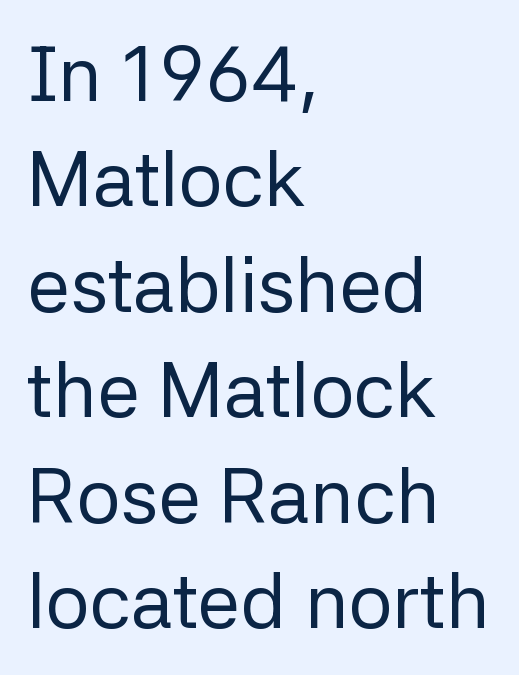
Q: Is the text bold? A: No.
Q: Is the text italic (slanted)? A: No, it is upright.
Q: Is the typeface a serif or a sans-serif typeface? A: Sans-serif.
Q: Is the text underlined? A: No.
Q: How is the paragraph aligned? A: Left-aligned.
Q: Is the spacing between letters normal or unusually wide? A: Normal.
Q: Is the spacing between lines tight, normal or loose? A: Normal.
Q: Width (condensed, normal, or wide)? A: Normal.
Q: Stroke contrast? A: Low.
Q: x-height? A: Medium.
Q: Monospaced? A: No.
